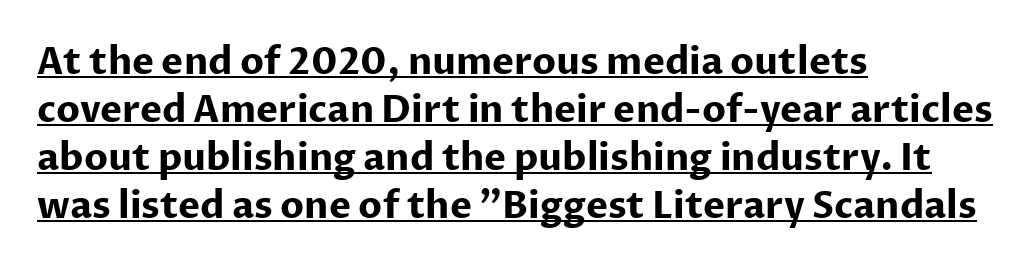
The image shows 37 px bold sans-serif type, upright; set left-aligned, normal line spacing (1.3x), normal letter spacing, underlined; low stroke contrast and a medium x-height.
